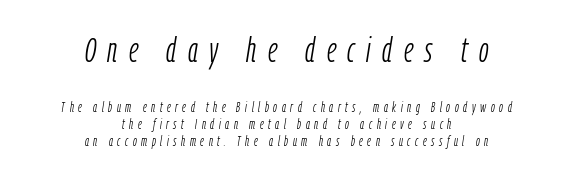
Q: Is the text bold? A: No.
Q: Is the text italic (slanted)? A: Yes, it leans right by about 9 degrees.
Q: Is the text underlined? A: No.
Q: How is the paragraph aligned? A: Centered.
Q: Is the spacing between letters normal or unusually wide? A: Unusually wide.
Q: Which block of text is set in a larger size, the first (top) or the second (bottom)? A: The first (top) one.
Q: Width (condensed, normal, or wide)? A: Condensed.
Q: Stroke contrast? A: Low.
Q: x-height? A: Medium.
Q: Monospaced? A: No.
